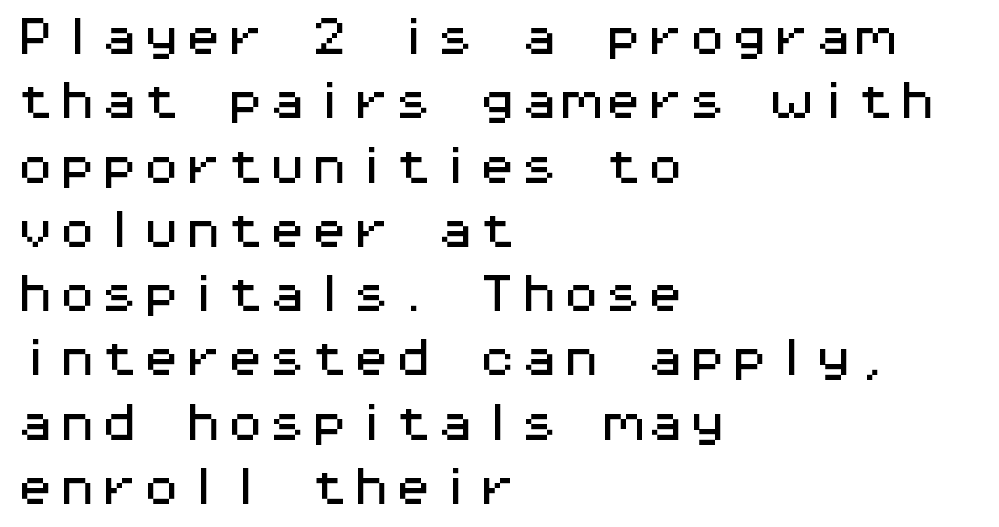
{"serif": "no", "italic": "no", "width": "wide", "stroke_contrast": "medium", "x_height": "medium", "monospaced": "yes", "underline": "no", "align": "left", "line_spacing": "normal", "line_spacing_ratio": 1.53, "letter_spacing": "normal", "letter_spacing_em": 0.0, "glyph_px": 42}
